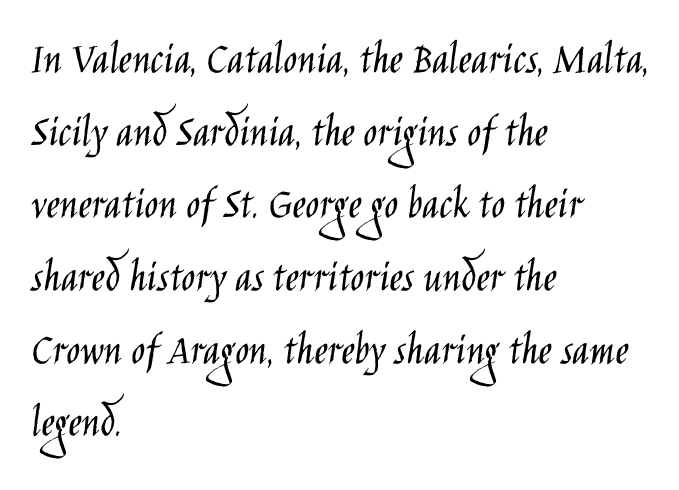
{"serif": "no", "bold": "no", "weight": "light", "width": "condensed", "stroke_contrast": "low", "x_height": "large", "monospaced": "no", "underline": "no", "align": "left", "line_spacing": "normal", "line_spacing_ratio": 1.58, "letter_spacing": "normal", "letter_spacing_em": 0.0, "glyph_px": 46}
